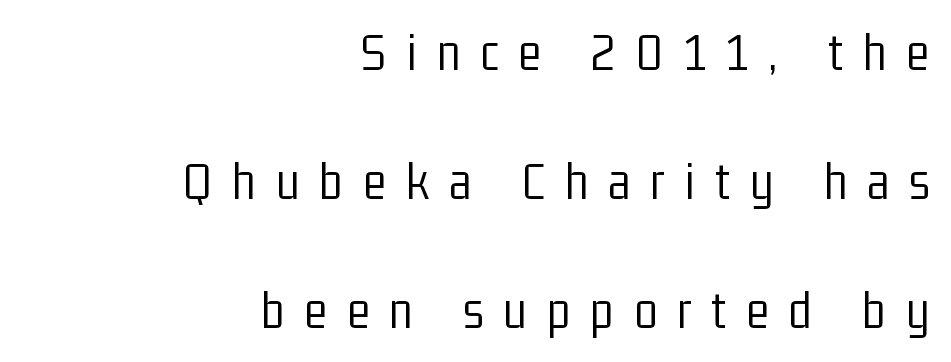
{"serif": "no", "italic": "no", "bold": "no", "weight": "light", "width": "condensed", "stroke_contrast": "low", "x_height": "medium", "monospaced": "no", "underline": "no", "align": "right", "line_spacing": "loose", "line_spacing_ratio": 2.39, "letter_spacing": "wide", "letter_spacing_em": 0.37, "glyph_px": 54}
